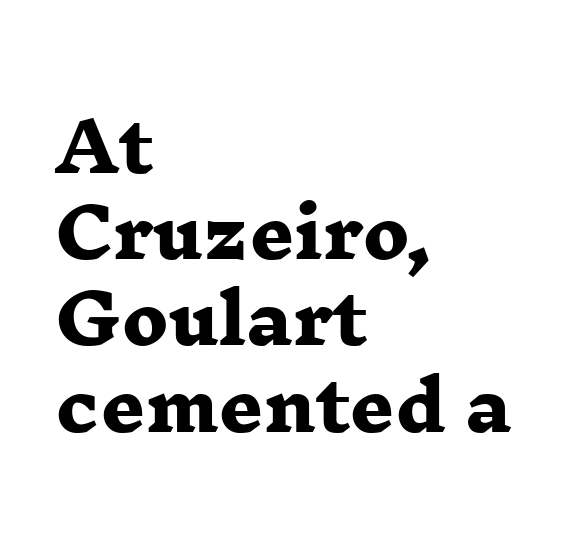
Plenty of ink on the page — the face is bold. The space between consecutive lines is moderate. Do the characters align in a grid? No, the font is proportional. The passage is arranged the way most books set body copy — flush left. Just letters on the line, the space beneath them empty. Students, note that the glyphs here touch the page at normal intervals.
